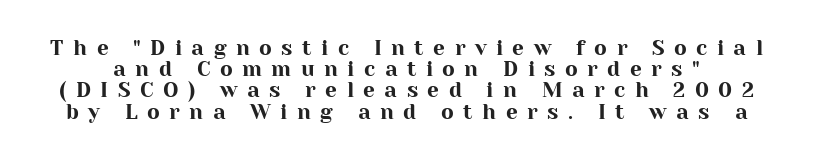
{"italic": "no", "underline": "no", "line_spacing": "tight", "line_spacing_ratio": 1.01, "letter_spacing": "wide", "letter_spacing_em": 0.45, "glyph_px": 21}
